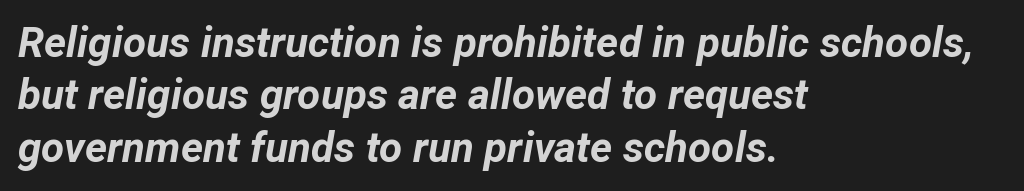
The image shows 42 px bold type, italic (leaning right); set left-aligned, normal line spacing (1.25x), normal letter spacing, not underlined; low stroke contrast and a medium x-height.
